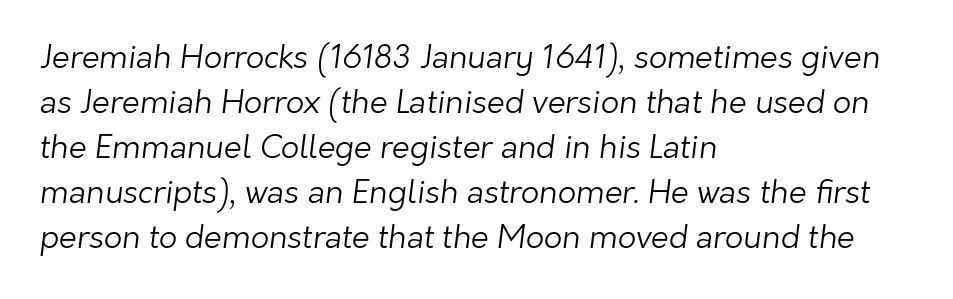
Honestly, the row spacing looks completely unremarkable. Tracking value appears to be zero — textbook default spacing. Clear beneath every line of the passage. Serif or sans? Sans — the stroke terminals are bare. No letter is thick-stroked: the sample isn't bold. Casual observation: everything's shoved over to the left.
